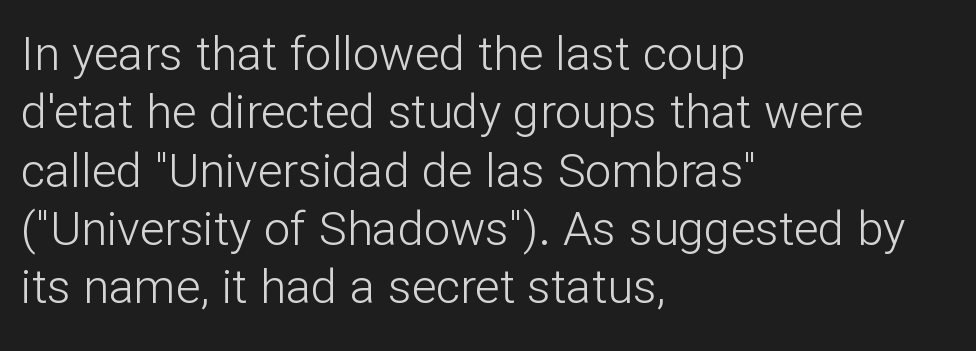
One-word summary of the alignment: left. Is the type heavy? It reads as light-to-regular instead. Ascenders rise straight up at ninety degrees. The zone under the glyphs is completely vacant.
